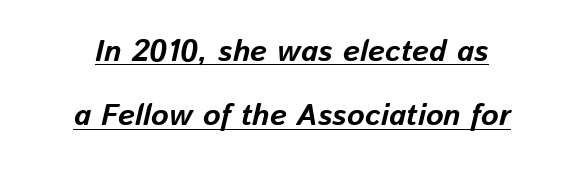
Q: Is the text bold? A: Yes.
Q: Is the text italic (slanted)? A: Yes, it leans right by about 13 degrees.
Q: Is the text underlined? A: Yes.
Q: Is the spacing between letters normal or unusually wide? A: Normal.
Q: Is the spacing between lines tight, normal or loose? A: Loose.
Q: Width (condensed, normal, or wide)? A: Normal.
Q: Stroke contrast? A: Low.
Q: x-height? A: Medium.
Q: Monospaced? A: No.
